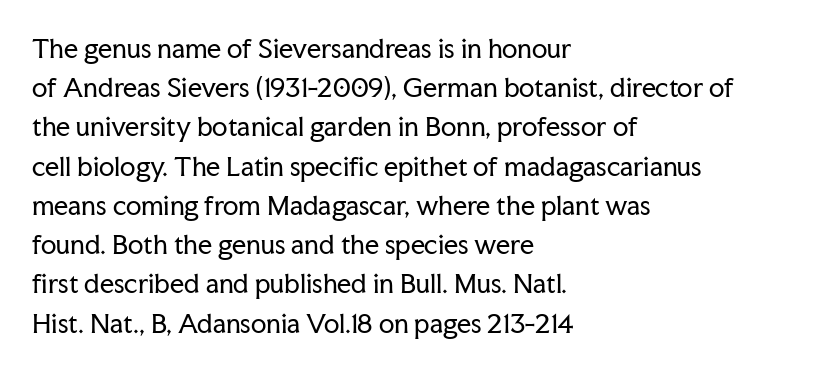
Q: Is the text bold? A: No.
Q: Is the text italic (slanted)? A: No, it is upright.
Q: Is the text underlined? A: No.
Q: How is the paragraph aligned? A: Left-aligned.
Q: Is the spacing between letters normal or unusually wide? A: Normal.
Q: Is the spacing between lines tight, normal or loose? A: Normal.
